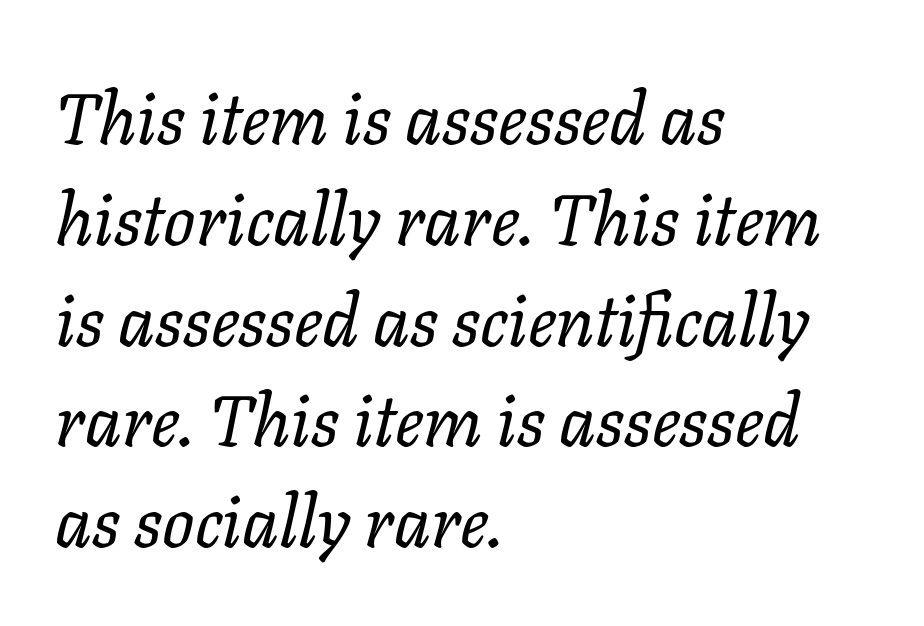
The image shows 71 px regular-weight type, italic (leaning right); set left-aligned, normal line spacing (1.42x), normal letter spacing, not underlined; low stroke contrast and a medium x-height.
